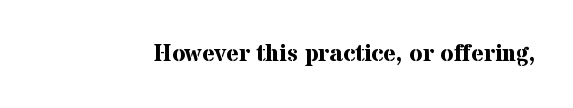
The image shows 24 px bold type, upright; set normal letter spacing, not underlined.
